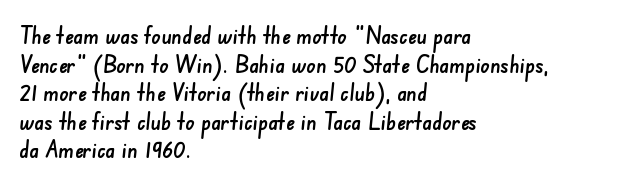
{"underline": "no", "align": "left", "line_spacing_ratio": 1.24, "letter_spacing": "normal", "letter_spacing_em": 0.0, "glyph_px": 23}
